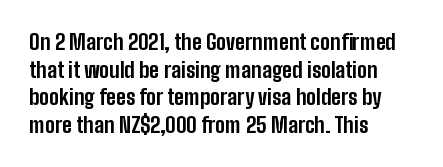
The image shows 21 px bold type, upright; set left-aligned, normal line spacing (1.31x), normal letter spacing, not underlined.
